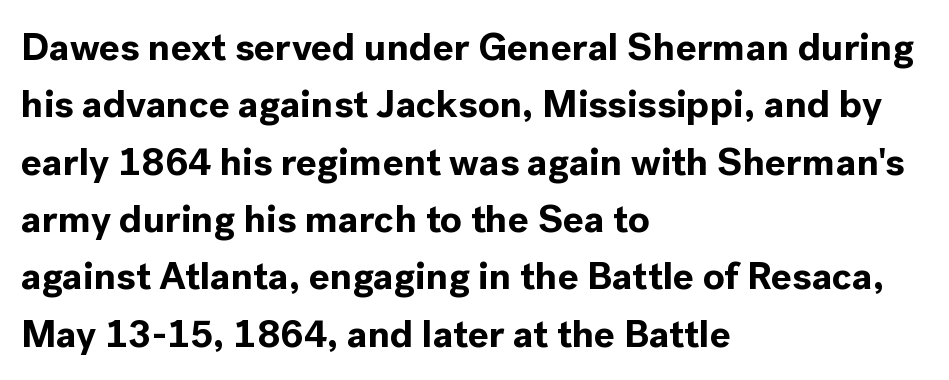
This is the regular roman posture of the typeface. The face used here is rendered with its standard letterfit. The block of text has a typical density, with ordinary space between rows. These lines carry a lot of weight — the face is fully bold. Regarding serifs, this sample does without them.
